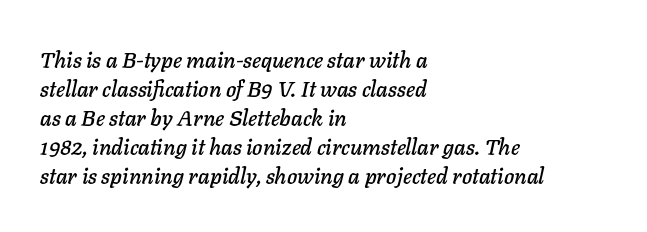
{"italic": "yes", "lean": "right", "slant_degrees": 11, "underline": "no", "align": "left", "line_spacing": "normal", "line_spacing_ratio": 1.32, "letter_spacing": "normal", "letter_spacing_em": 0.0, "glyph_px": 22}
